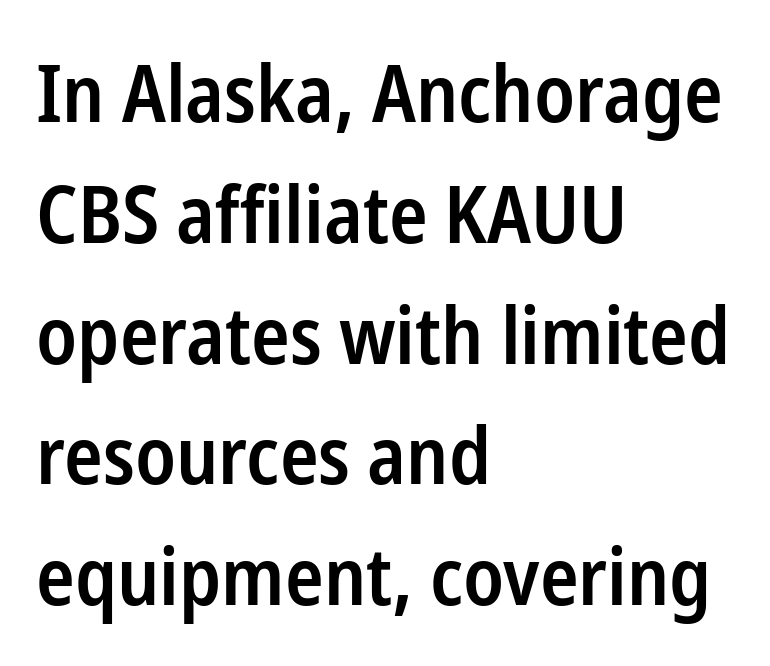
Whoever set this chose a conventional vertical rhythm. To sum up the face: it is a sans, with no serifs. Layout note: lines flush left. Here the glyphs are tracked normally, forming tight word shapes.
